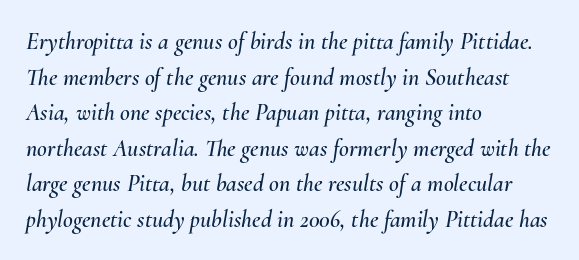
The image shows 24 px text type, italic (leaning right); set left-aligned, normal line spacing (1.48x), normal letter spacing, not underlined.
